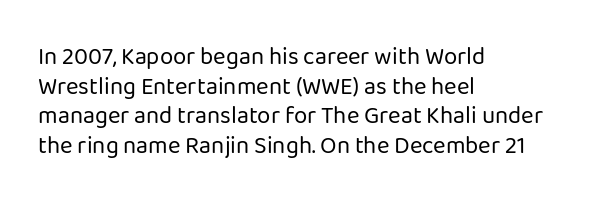
The image shows 24 px text type, upright; set left-aligned, line spacing 1.23x, normal letter spacing, not underlined.
